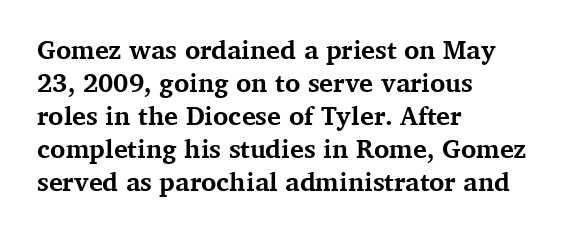
Q: Is the text bold? A: Yes.
Q: Is the text italic (slanted)? A: No, it is upright.
Q: Is the text underlined? A: No.
Q: How is the paragraph aligned? A: Left-aligned.
Q: Is the spacing between letters normal or unusually wide? A: Normal.
Q: Is the spacing between lines tight, normal or loose? A: Normal.
